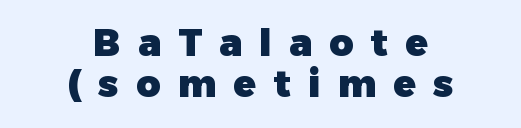
Look at the stroke-to-counter ratio: heavy, a bold. Where is the straight margin? There isn't one; the lines are centered. Tall strokes in this sample are plumb rather than angled. Note the varied advance widths — an 'i' is clearly narrower than an 'm'. Font category for this specimen: sans-serif.
